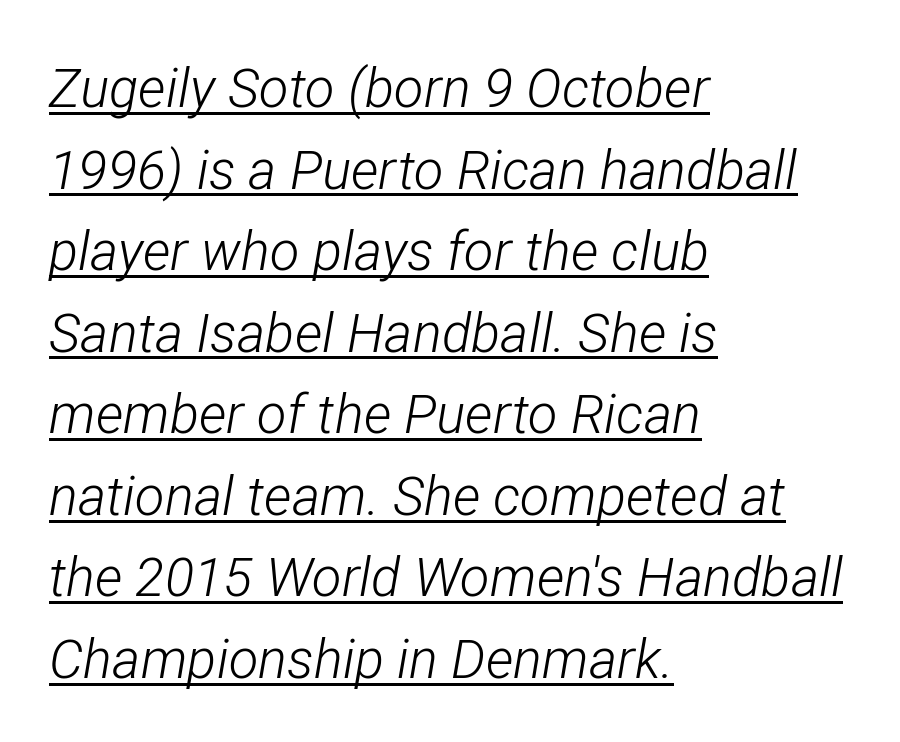
{"italic": "yes", "lean": "right", "slant_degrees": 12, "bold": "no", "weight": "light", "width": "condensed", "stroke_contrast": "low", "x_height": "medium", "monospaced": "no", "underline": "yes", "align": "left", "line_spacing": "normal", "line_spacing_ratio": 1.51, "letter_spacing": "normal", "letter_spacing_em": 0.0, "glyph_px": 54}
